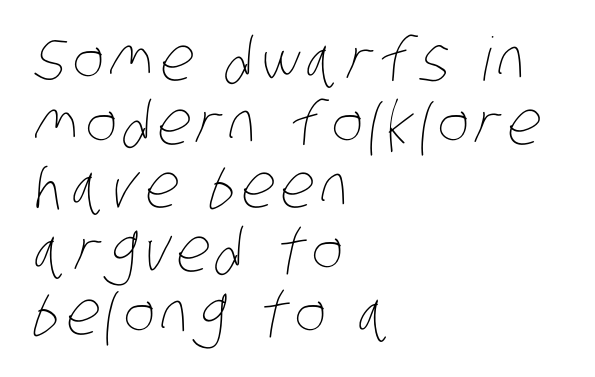
Words float on clear page, feet unadorned. These lines are rendered in a variable-pitch font. Bold? No — there's no thickening of the strokes. Summary of vertical rhythm: compact, with narrow interline spacing.
